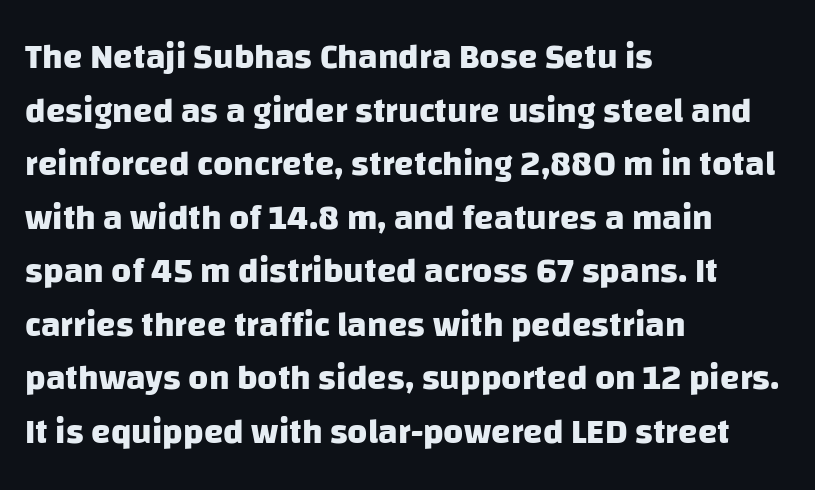
{"serif": "no", "bold": "yes", "weight": "heavy", "width": "normal", "stroke_contrast": "low", "x_height": "large", "monospaced": "no", "underline": "no", "align": "left", "line_spacing": "normal", "line_spacing_ratio": 1.53, "letter_spacing": "normal", "letter_spacing_em": 0.0, "glyph_px": 35}
